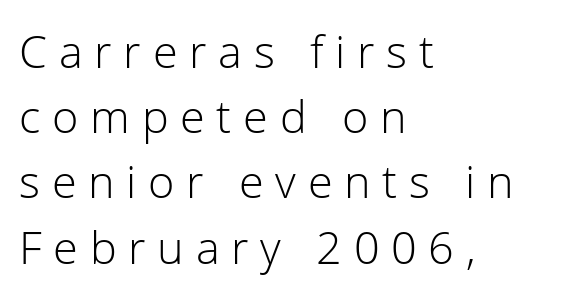
Q: Is the text bold? A: No.
Q: Is the text italic (slanted)? A: No, it is upright.
Q: Is the typeface a serif or a sans-serif typeface? A: Sans-serif.
Q: Is the text underlined? A: No.
Q: How is the paragraph aligned? A: Left-aligned.
Q: Is the spacing between letters normal or unusually wide? A: Unusually wide.
Q: Is the spacing between lines tight, normal or loose? A: Normal.
Q: Width (condensed, normal, or wide)? A: Normal.
Q: Stroke contrast? A: Low.
Q: x-height? A: Medium.
Q: Monospaced? A: No.
